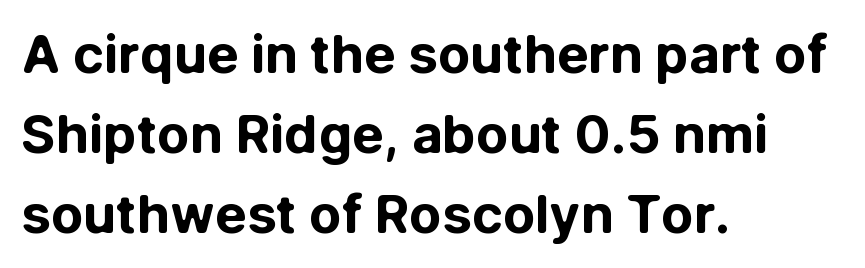
The image shows 53 px bold sans-serif type, upright; set left-aligned, normal line spacing (1.51x), normal letter spacing, not underlined; low stroke contrast and a medium x-height.
